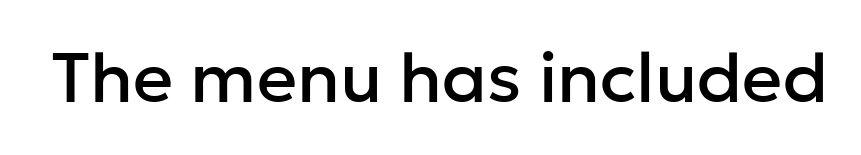
Q: Is the text italic (slanted)? A: No, it is upright.
Q: Is the typeface a serif or a sans-serif typeface? A: Sans-serif.
Q: Is the text underlined? A: No.
Q: Is the spacing between letters normal or unusually wide? A: Normal.
Q: Width (condensed, normal, or wide)? A: Normal.
Q: Stroke contrast? A: Low.
Q: x-height? A: Medium.
Q: Monospaced? A: No.
